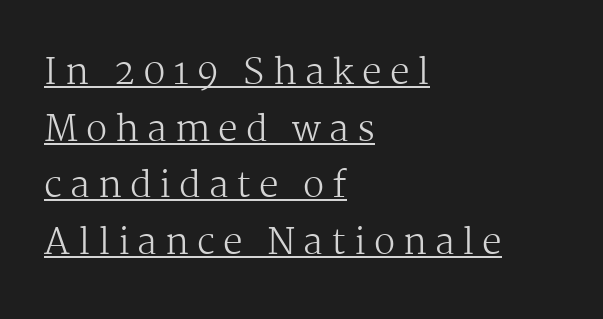
Quick note: not italic, upright. The letters are spread apart with noticeably loose tracking. The space between consecutive lines is moderate. Stems here are at most as thick as an everyday book face. Each letter keeps its own natural width here, so spacing adapts to shape. Does a line run under the words? Yes, clearly.
